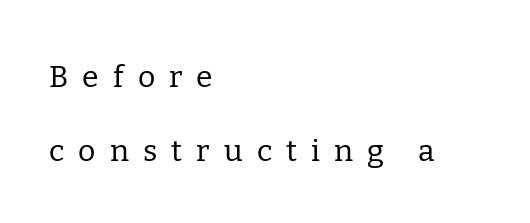
The image shows 30 px regular-weight serif type, upright; set left-aligned, loose line spacing (2.47x), unusually wide letter spacing (+0.47 em), not underlined; low stroke contrast and a medium x-height.
